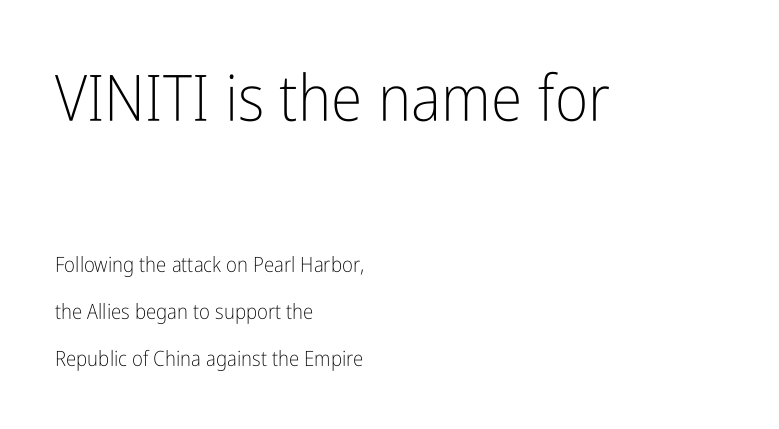
Q: Is the text bold? A: No.
Q: Is the text italic (slanted)? A: No, it is upright.
Q: Is the typeface a serif or a sans-serif typeface? A: Sans-serif.
Q: Is the text underlined? A: No.
Q: How is the paragraph aligned? A: Left-aligned.
Q: Is the spacing between letters normal or unusually wide? A: Normal.
Q: Is the spacing between lines tight, normal or loose? A: Loose.
Q: Which block of text is set in a larger size, the first (top) or the second (bottom)? A: The first (top) one.
Q: Width (condensed, normal, or wide)? A: Condensed.
Q: Stroke contrast? A: Low.
Q: x-height? A: Medium.
Q: Monospaced? A: No.
